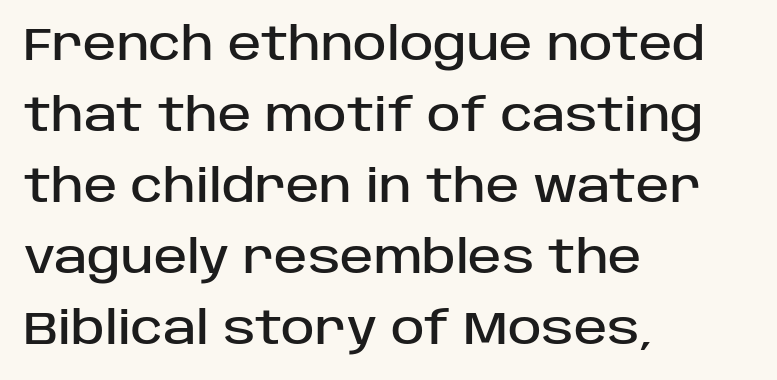
The image shows 45 px sans-serif type, upright; set left-aligned, normal line spacing (1.58x), normal letter spacing, not underlined; low stroke contrast and a large x-height.
